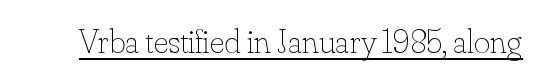
{"italic": "no", "bold": "no", "weight": "thin", "width": "normal", "stroke_contrast": "low", "x_height": "small", "monospaced": "no", "underline": "yes", "letter_spacing": "normal", "letter_spacing_em": 0.0, "glyph_px": 35}
